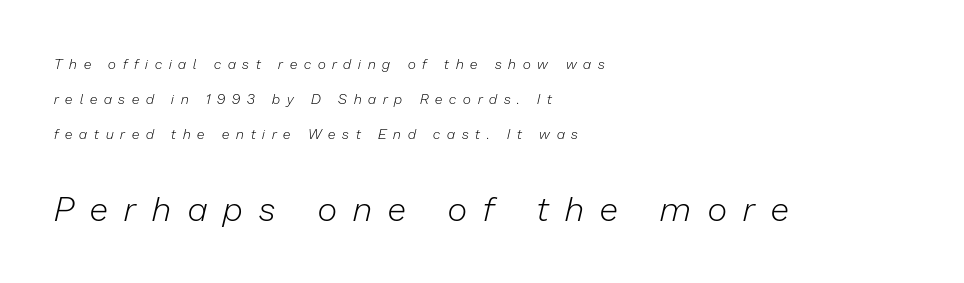
Words appear elongated and porous because spacing is wide. Scale increases going downward across the two blocks. The font sits on the lighter half of the weight spectrum, regular included. Horizontal alignment here is leftward, the default for most running prose.
